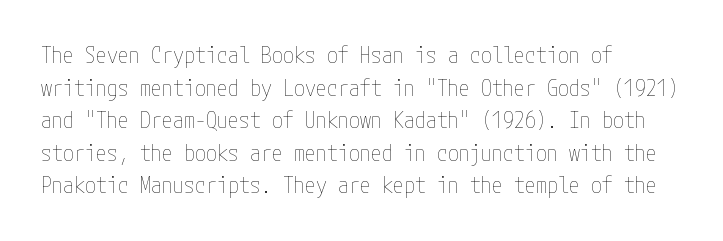
Rows of type keep a routine distance in the vertical direction. The space beneath each line is pristine and unruled. Which margin do the lines hug? The left one — the right edge is uneven. The letterforms sit shoulder to shoulder at normal distance.
